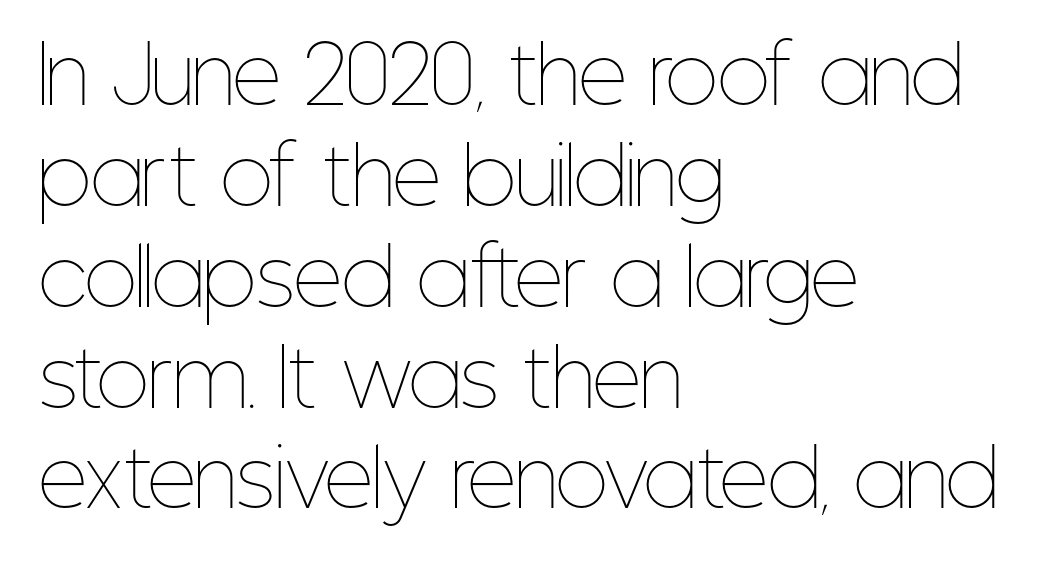
Rows of type keep a routine distance in the vertical direction. Casual observation: everything's shoved over to the left. The glyphs are unaccompanied by any horizontal stroke below them. Between one letter and the next there's only the usual sliver of space. Rendered with straight, roman letterforms.
